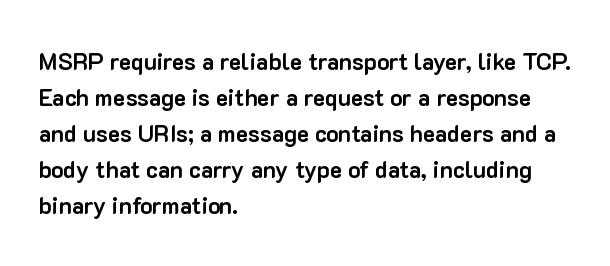
{"italic": "no", "bold": "yes", "underline": "no", "align": "left", "line_spacing": "normal", "line_spacing_ratio": 1.56, "letter_spacing": "normal", "letter_spacing_em": 0.0, "glyph_px": 23}
